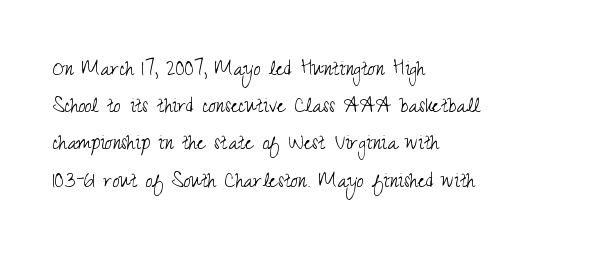
Ordinary non-slanted type is in use. This sample uses plain, unmodified letter spacing. Has an underline been added? It has not. The designer left line spacing at the default. The cut favours lightness, reaching ordinary text weight at its darkest. Layout note: lines flush left.
